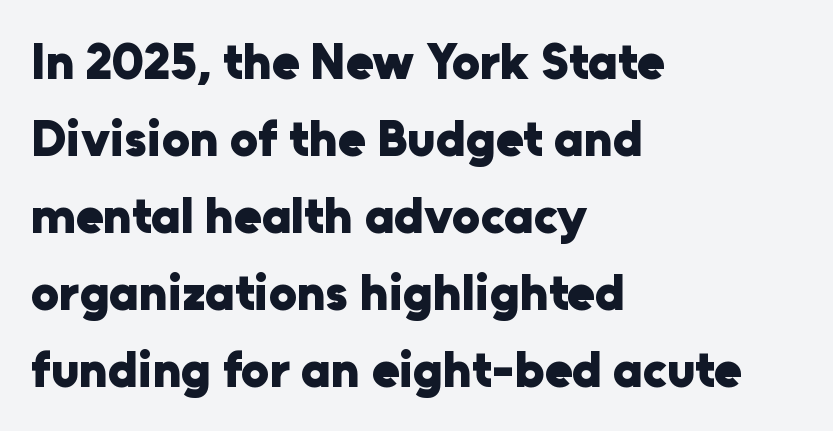
The image shows 50 px heavy sans-serif type, upright; set left-aligned, normal line spacing (1.54x), normal letter spacing, not underlined; low stroke contrast and a medium x-height.
